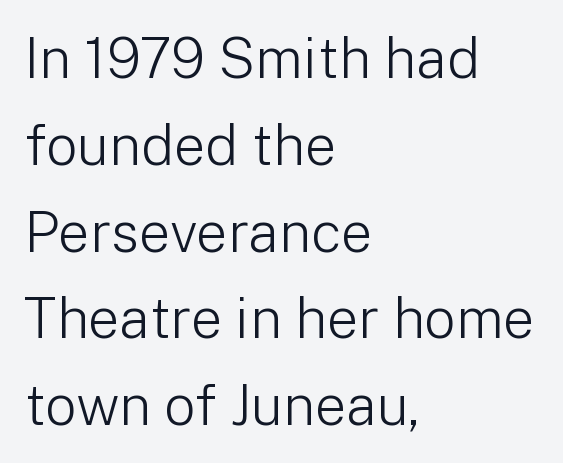
Q: Is the text bold? A: No.
Q: Is the text italic (slanted)? A: No, it is upright.
Q: Is the typeface a serif or a sans-serif typeface? A: Sans-serif.
Q: Is the text underlined? A: No.
Q: How is the paragraph aligned? A: Left-aligned.
Q: Is the spacing between letters normal or unusually wide? A: Normal.
Q: Is the spacing between lines tight, normal or loose? A: Normal.
Q: Width (condensed, normal, or wide)? A: Normal.
Q: Stroke contrast? A: Low.
Q: x-height? A: Medium.
Q: Monospaced? A: No.
